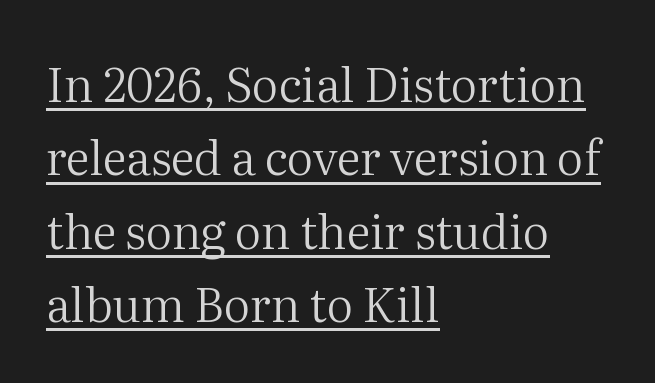
{"serif": "yes", "italic": "no", "bold": "no", "weight": "regular", "width": "normal", "stroke_contrast": "medium", "x_height": "medium", "monospaced": "no", "underline": "yes", "align": "left", "line_spacing": "normal", "line_spacing_ratio": 1.56, "letter_spacing": "normal", "letter_spacing_em": 0.0, "glyph_px": 47}
